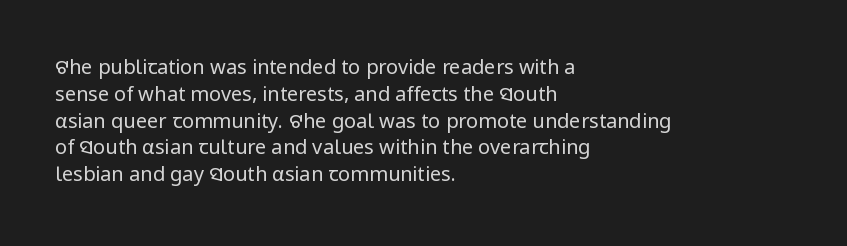
Q: Is the text bold? A: No.
Q: Is the text italic (slanted)? A: No, it is upright.
Q: Is the text underlined? A: No.
Q: How is the paragraph aligned? A: Left-aligned.
Q: Is the spacing between letters normal or unusually wide? A: Normal.
Q: Is the spacing between lines tight, normal or loose? A: Normal.
